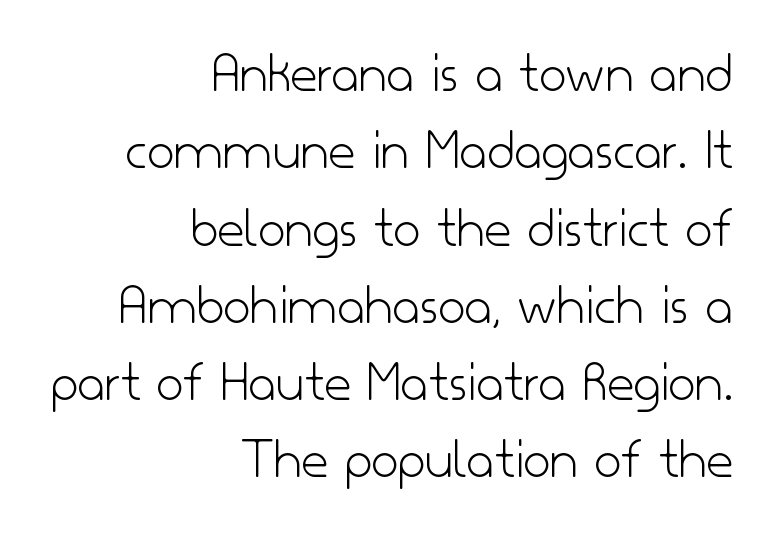
Heaviness? Minimal to ordinary, like unemphasized prose. Every row of glyphs terminates at an identical x-position on the right. Posture: upright roman. Observe the absence of serifs on each vertical stroke in this sample. Do the characters align in a grid? No, the font is proportional. Horizontal bands of white between lines are of average thickness.
